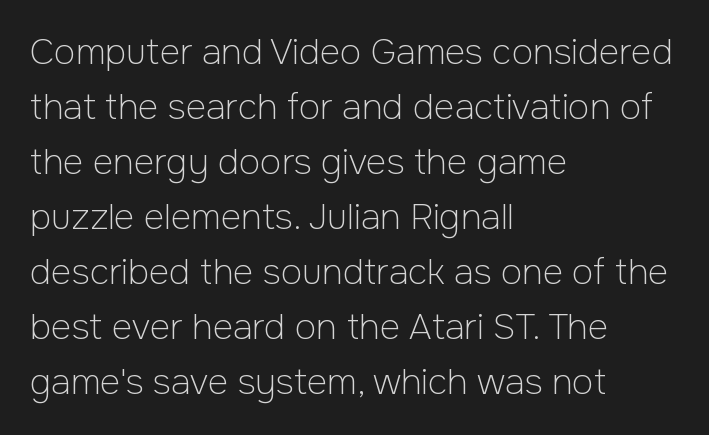
The image shows 35 px light sans-serif type, upright; set left-aligned, normal line spacing (1.57x), normal letter spacing, not underlined; low stroke contrast and a medium x-height.
